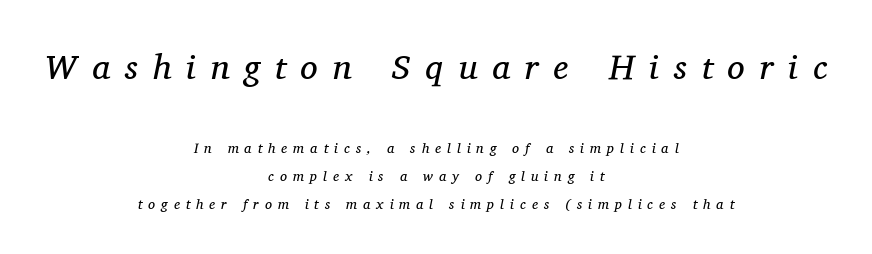
The image shows 35 px regular-weight serif type, italic (leaning right); set centered, loose line spacing (2.02x), unusually wide letter spacing (+0.43 em), not underlined; the first (top) block is 2.5x larger; medium stroke contrast and a medium x-height.
